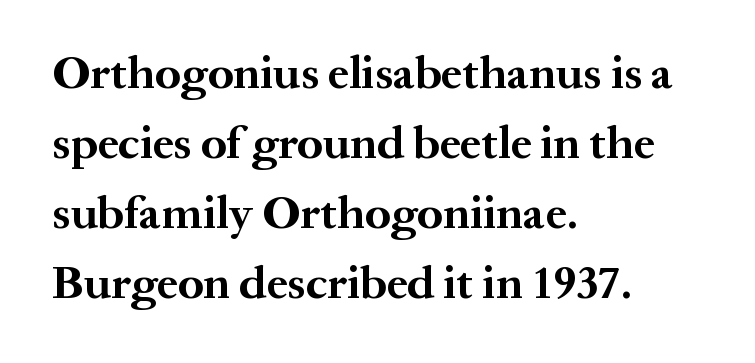
Nope, not italic — everything's standing straight. Check the space under the baseline: it is left empty. Caption: bold face, heavy strokes. In terms of letterform style, serifs are clearly present.
